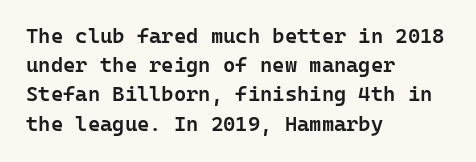
The image shows 21 px text type, upright; set left-aligned, normal line spacing (1.39x), normal letter spacing, not underlined.
